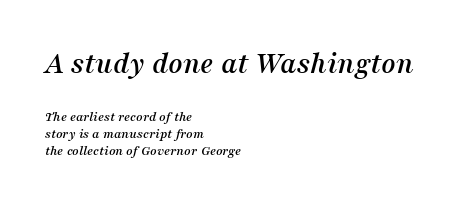
Descenders hang freely into open space. Here the first block reads like a headline and the second like body copy. The tracking reads as untouched default to a designer's eye. A typesetter would label this face a serif. There's an unmistakable incline to the writing here. Which margin do the lines hug? The left one — the right edge is uneven.
